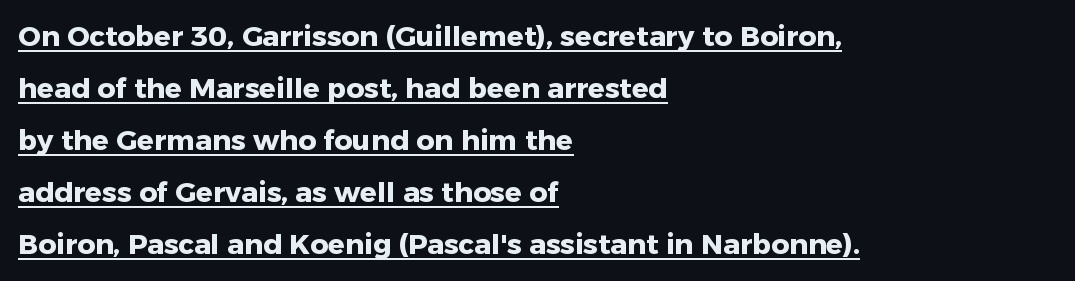
The image shows 28 px heavy sans-serif type, upright; set left-aligned, line spacing 1.86x, normal letter spacing, underlined; low stroke contrast and a medium x-height.
